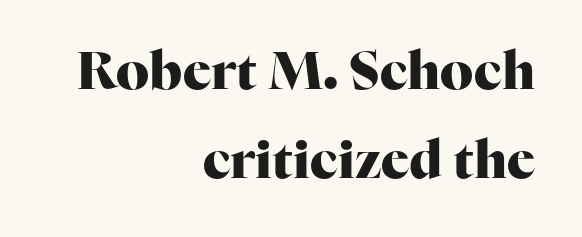
Q: Is the text bold? A: Yes.
Q: Is the text italic (slanted)? A: No, it is upright.
Q: Is the typeface a serif or a sans-serif typeface? A: Serif.
Q: Is the text underlined? A: No.
Q: How is the paragraph aligned? A: Right-aligned.
Q: Is the spacing between letters normal or unusually wide? A: Normal.
Q: Width (condensed, normal, or wide)? A: Normal.
Q: Stroke contrast? A: High.
Q: x-height? A: Medium.
Q: Monospaced? A: No.
